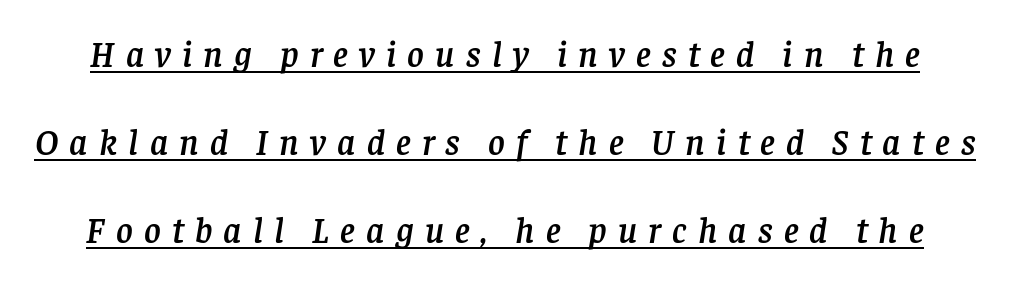
Q: Is the text italic (slanted)? A: Yes, it leans right by about 8 degrees.
Q: Is the typeface a serif or a sans-serif typeface? A: Serif.
Q: Is the text underlined? A: Yes.
Q: Is the spacing between letters normal or unusually wide? A: Unusually wide.
Q: Is the spacing between lines tight, normal or loose? A: Loose.
Q: Width (condensed, normal, or wide)? A: Normal.
Q: Stroke contrast? A: Low.
Q: x-height? A: Large.
Q: Monospaced? A: No.
